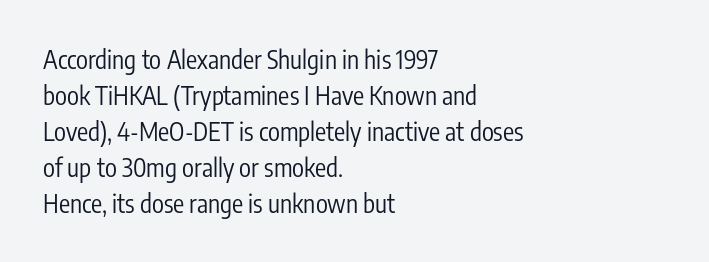
The image shows 25 px text type, upright; set left-aligned, normal line spacing (1.44x), normal letter spacing, not underlined.
